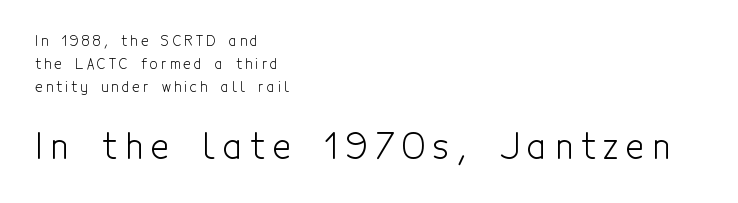
{"serif": "no", "italic": "no", "bold": "no", "weight": "light", "width": "condensed", "x_height": "medium", "monospaced": "no", "underline": "no", "align": "left", "line_spacing": "normal", "line_spacing_ratio": 1.64, "letter_spacing": "wide", "letter_spacing_em": 0.23, "larger_block": "second", "size_ratio": 2.5, "glyph_px": 35}
